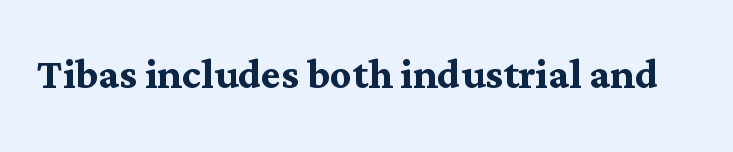
{"serif": "yes", "italic": "no", "bold": "yes", "weight": "semibold", "width": "normal", "stroke_contrast": "medium", "x_height": "medium", "monospaced": "no", "underline": "no", "letter_spacing": "normal", "letter_spacing_em": 0.0, "glyph_px": 53}
